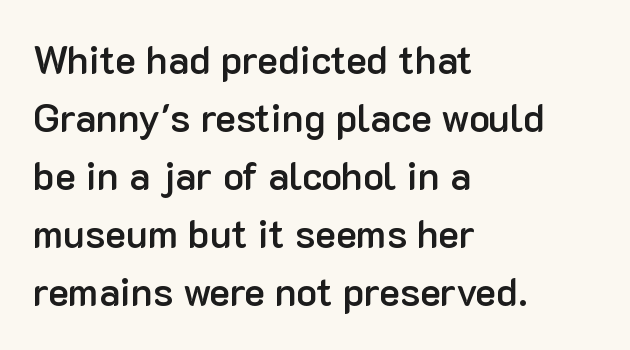
Semibold letterforms, between regular and bold. Spacing verdict: proportional, widths tailored to each character. In CSS terms this would be text-align: left. Grotesque or geometric, the face here clearly has no serifs. The letters stand upright; this is a roman face. The rendering keeps characters at their native spacing.
